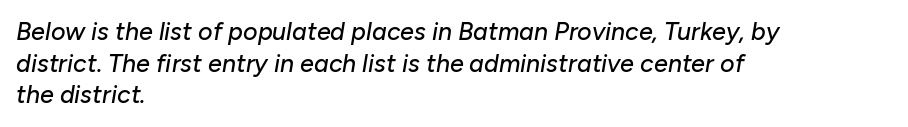
Q: Is the text italic (slanted)? A: Yes, it leans right by about 10 degrees.
Q: Is the text underlined? A: No.
Q: How is the paragraph aligned? A: Left-aligned.
Q: Is the spacing between letters normal or unusually wide? A: Normal.
Q: Is the spacing between lines tight, normal or loose? A: Normal.
